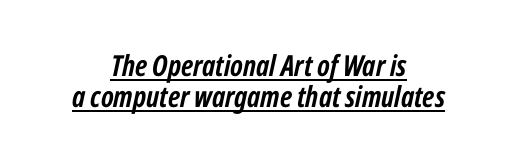
{"italic": "yes", "lean": "right", "slant_degrees": 12, "bold": "yes", "weight": "semibold", "width": "condensed", "stroke_contrast": "low", "x_height": "medium", "monospaced": "no", "underline": "yes", "align": "center", "line_spacing": "tight", "line_spacing_ratio": 1.07, "letter_spacing": "normal", "letter_spacing_em": 0.0, "glyph_px": 29}
